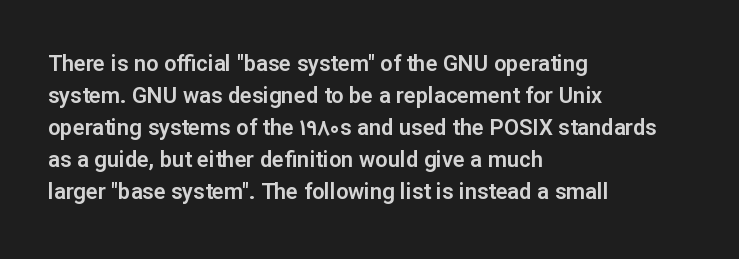
The image shows 22 px text type, upright; set left-aligned, normal line spacing (1.45x), normal letter spacing, not underlined.
